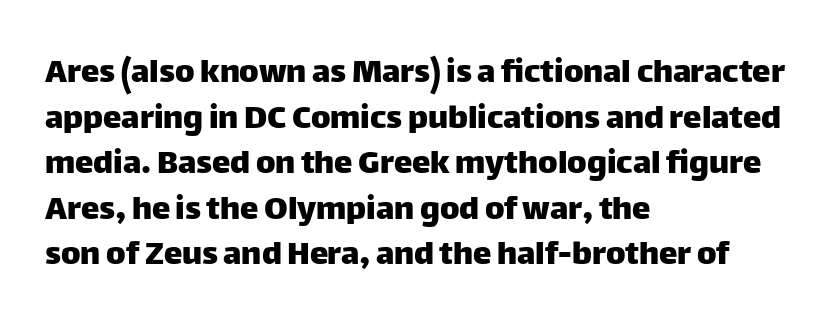
Characters follow at the spacing the type designer built in. The passage is arranged the way most books set body copy — flush left. The font family rendered here belongs to the sans-serif group. These lines are rendered in a variable-pitch font.
